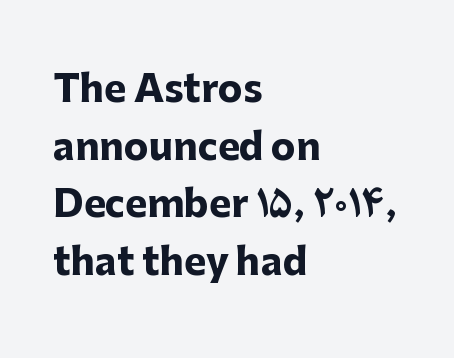
{"serif": "no", "italic": "no", "bold": "yes", "weight": "heavy", "width": "normal", "stroke_contrast": "low", "x_height": "medium", "monospaced": "no", "underline": "no", "align": "left", "line_spacing": "normal", "line_spacing_ratio": 1.56, "letter_spacing": "normal", "letter_spacing_em": 0.0, "glyph_px": 37}
